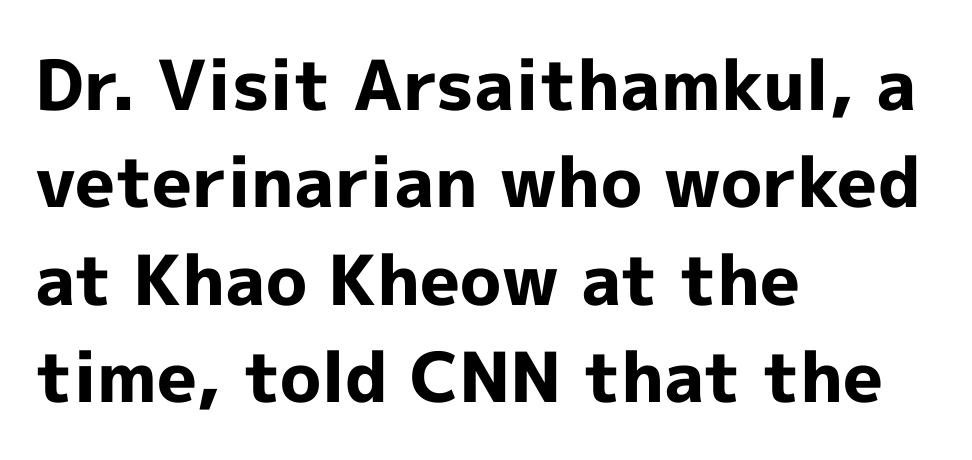
Q: Is the text bold? A: Yes.
Q: Is the text italic (slanted)? A: No, it is upright.
Q: Is the typeface a serif or a sans-serif typeface? A: Sans-serif.
Q: Is the text underlined? A: No.
Q: How is the paragraph aligned? A: Left-aligned.
Q: Is the spacing between letters normal or unusually wide? A: Normal.
Q: Is the spacing between lines tight, normal or loose? A: Normal.
Q: Width (condensed, normal, or wide)? A: Normal.
Q: x-height? A: Medium.
Q: Monospaced? A: No.
